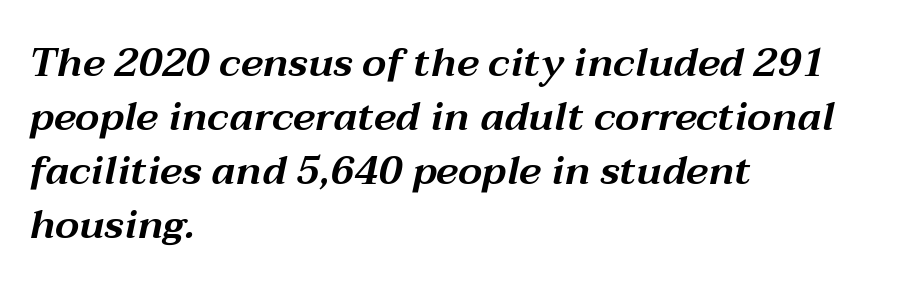
The image shows 40 px wide type, italic (leaning right); set left-aligned, normal line spacing (1.35x), normal letter spacing, not underlined; medium stroke contrast and a medium x-height.
